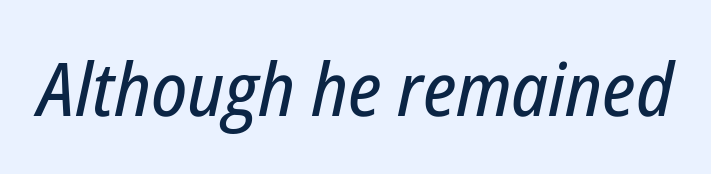
Q: Is the text italic (slanted)? A: Yes, it leans right by about 12 degrees.
Q: Is the text underlined? A: No.
Q: Is the spacing between letters normal or unusually wide? A: Normal.
Q: Width (condensed, normal, or wide)? A: Condensed.
Q: Stroke contrast? A: Low.
Q: x-height? A: Medium.
Q: Monospaced? A: No.
